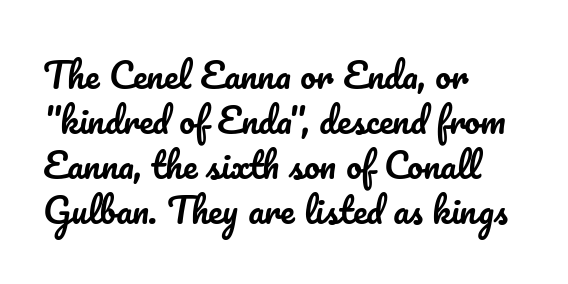
Where is the straight margin? On the left. These lines sit exactly where default settings would place them. Spacing verdict: proportional, widths tailored to each character. Standard letterfit; no display-style spreading of the glyphs.
